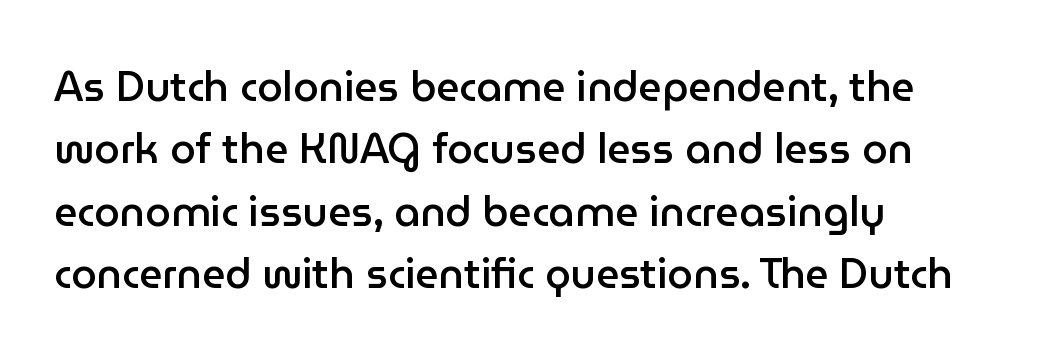
The passage shown is typeset with a sans-serif family. Posture: vertical. Observe the ordinary spacing: letters are neighbours, not strangers. Where is the straight margin? On the left.
